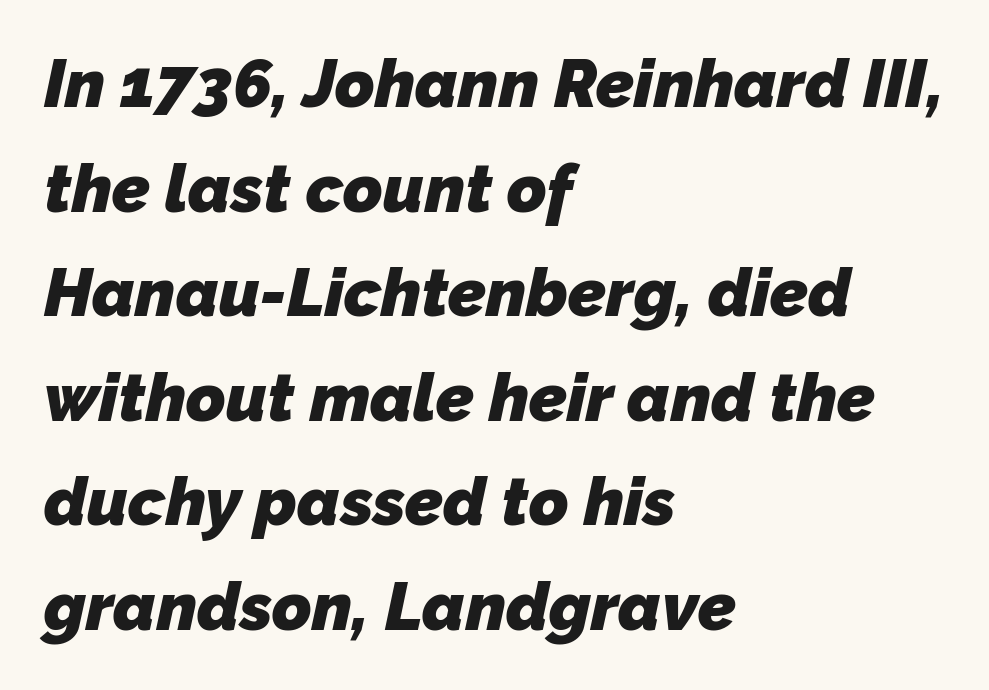
The image shows 67 px heavy sans-serif type; set left-aligned, normal line spacing (1.56x), normal letter spacing, not underlined; low stroke contrast and a medium x-height.
